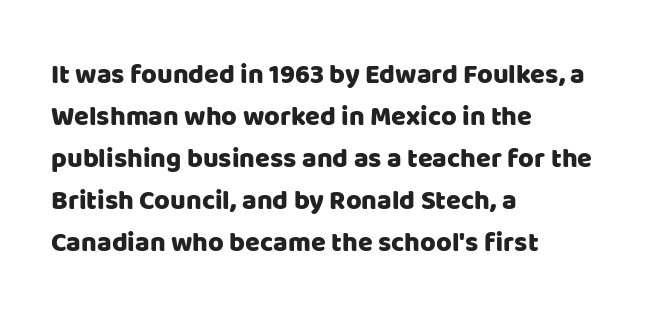
The image shows 27 px text type, upright; set left-aligned, normal line spacing (1.56x), normal letter spacing, not underlined.
